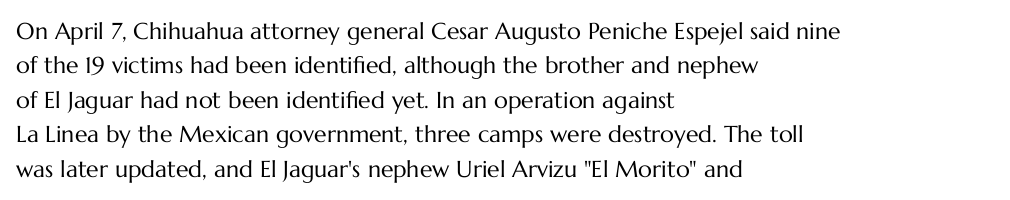
Q: Is the text bold? A: No.
Q: Is the text italic (slanted)? A: No, it is upright.
Q: Is the text underlined? A: No.
Q: How is the paragraph aligned? A: Left-aligned.
Q: Is the spacing between letters normal or unusually wide? A: Normal.
Q: Is the spacing between lines tight, normal or loose? A: Normal.
